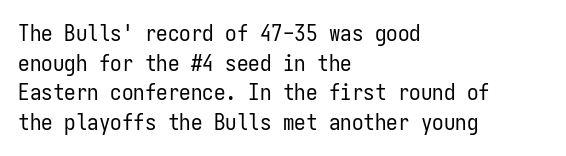
{"italic": "no", "bold": "no", "underline": "no", "align": "left", "line_spacing": "normal", "line_spacing_ratio": 1.29, "letter_spacing": "normal", "letter_spacing_em": 0.0, "glyph_px": 23}
